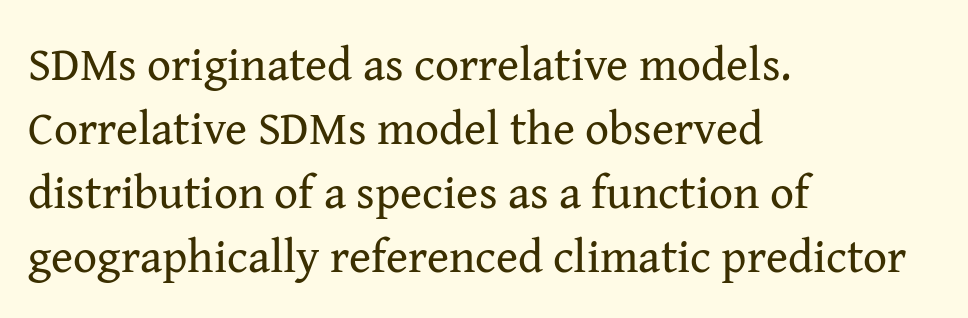
Q: Is the text bold? A: No.
Q: Is the text italic (slanted)? A: No, it is upright.
Q: Is the typeface a serif or a sans-serif typeface? A: Serif.
Q: Is the text underlined? A: No.
Q: How is the paragraph aligned? A: Left-aligned.
Q: Is the spacing between letters normal or unusually wide? A: Normal.
Q: Is the spacing between lines tight, normal or loose? A: Normal.
Q: Width (condensed, normal, or wide)? A: Normal.
Q: Stroke contrast? A: Medium.
Q: x-height? A: Medium.
Q: Monospaced? A: No.
